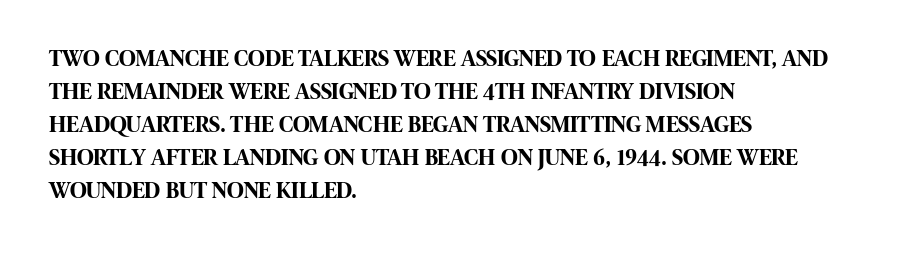
Q: Is the text bold? A: Yes.
Q: Is the text italic (slanted)? A: No, it is upright.
Q: Is the text underlined? A: No.
Q: How is the paragraph aligned? A: Left-aligned.
Q: Is the spacing between letters normal or unusually wide? A: Normal.
Q: Is the spacing between lines tight, normal or loose? A: Normal.
